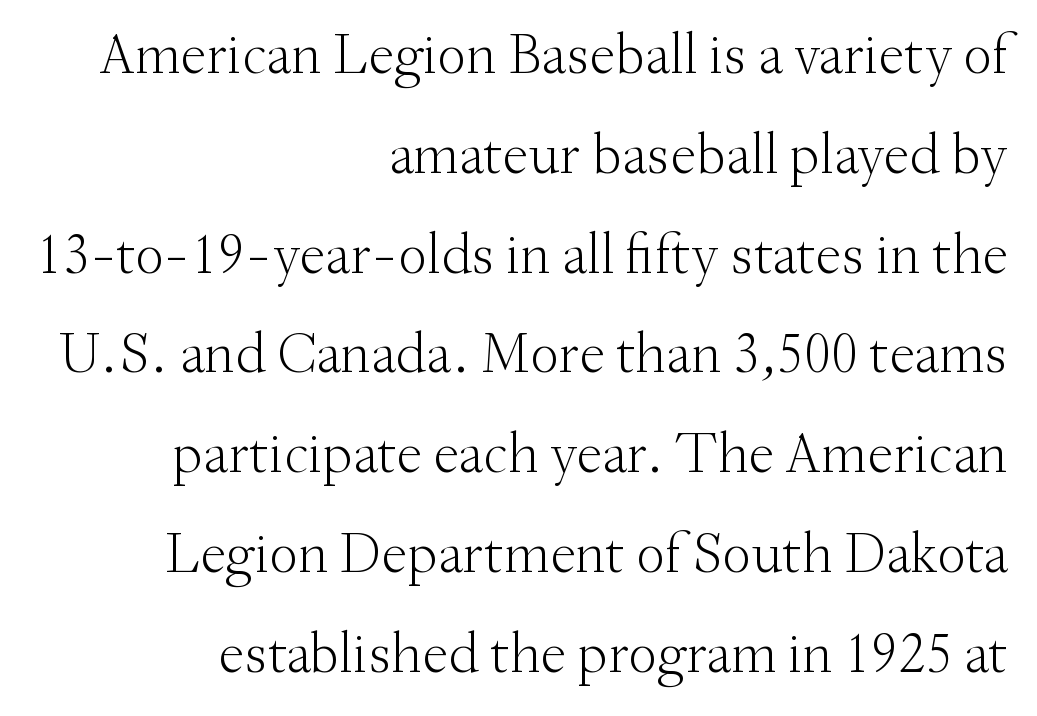
The image shows 58 px light serif type, upright; set right-aligned, line spacing 1.72x, normal letter spacing, not underlined; medium stroke contrast and a small x-height.
